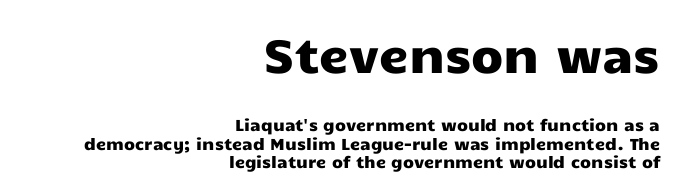
Anything drawn beneath the words? Only blank space. The glyphs in this specimen are sans serif. Is the letter spacing exaggerated? No — it looks like the ordinary default. Does the bottom block carry the larger type? No, the top block does. Reading down the block, your eye finds every line finishing at a fixed right position. Spacing verdict: proportional, widths tailored to each character.
